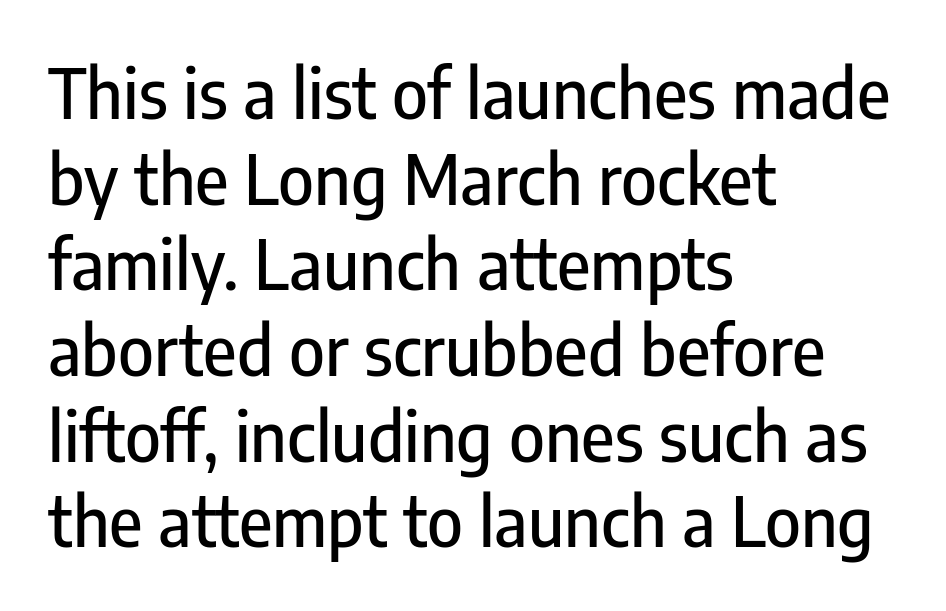
{"serif": "no", "italic": "no", "width": "condensed", "stroke_contrast": "low", "x_height": "medium", "monospaced": "no", "underline": "no", "align": "left", "line_spacing": "normal", "line_spacing_ratio": 1.26, "letter_spacing": "normal", "letter_spacing_em": 0.0, "glyph_px": 68}
